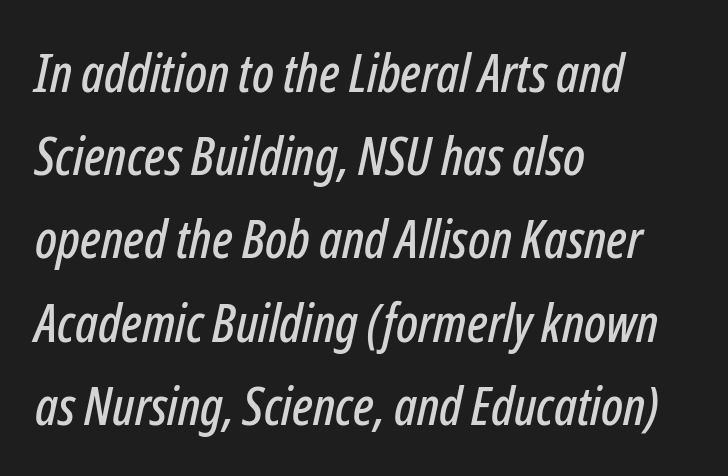
The image shows 53 px condensed type, italic (leaning right); set left-aligned, normal line spacing (1.57x), normal letter spacing, not underlined; low stroke contrast and a medium x-height.
